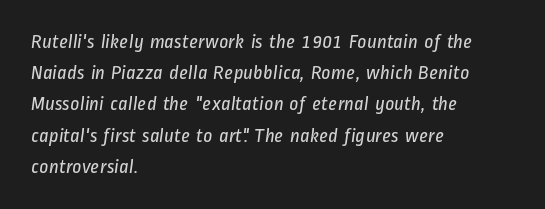
Q: Is the text bold? A: No.
Q: Is the text underlined? A: No.
Q: How is the paragraph aligned? A: Left-aligned.
Q: Is the spacing between letters normal or unusually wide? A: Normal.
Q: Is the spacing between lines tight, normal or loose? A: Normal.
